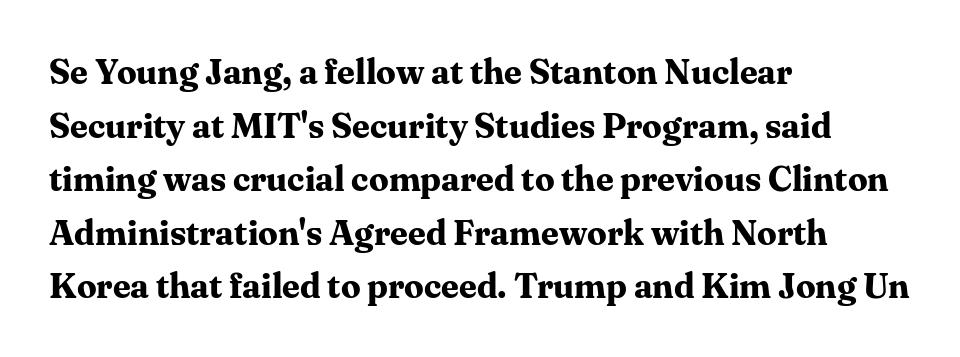
Q: Is the text bold? A: Yes.
Q: Is the text italic (slanted)? A: No, it is upright.
Q: Is the typeface a serif or a sans-serif typeface? A: Serif.
Q: Is the text underlined? A: No.
Q: How is the paragraph aligned? A: Left-aligned.
Q: Is the spacing between letters normal or unusually wide? A: Normal.
Q: Is the spacing between lines tight, normal or loose? A: Normal.
Q: Width (condensed, normal, or wide)? A: Normal.
Q: Stroke contrast? A: Medium.
Q: x-height? A: Medium.
Q: Monospaced? A: No.
